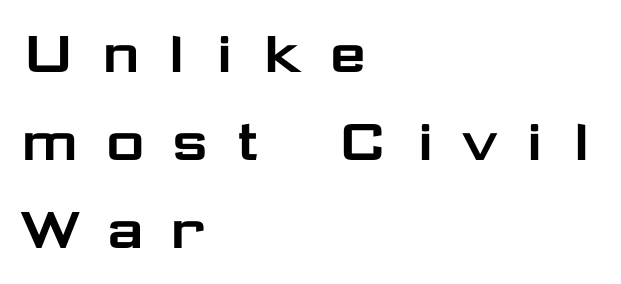
The image shows 67 px wide sans-serif type, upright; set left-aligned, normal line spacing (1.31x), unusually wide letter spacing (+0.36 em), not underlined; low stroke contrast and a medium x-height.
